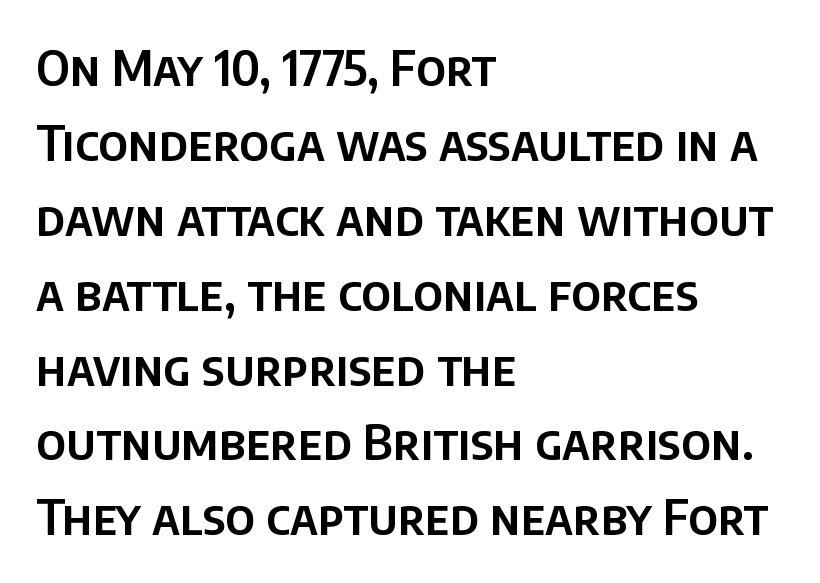
{"serif": "no", "italic": "no", "width": "normal", "stroke_contrast": "low", "x_height": "large", "monospaced": "no", "underline": "no", "align": "left", "line_spacing": "normal", "line_spacing_ratio": 1.56, "letter_spacing": "normal", "letter_spacing_em": 0.0, "glyph_px": 48}
